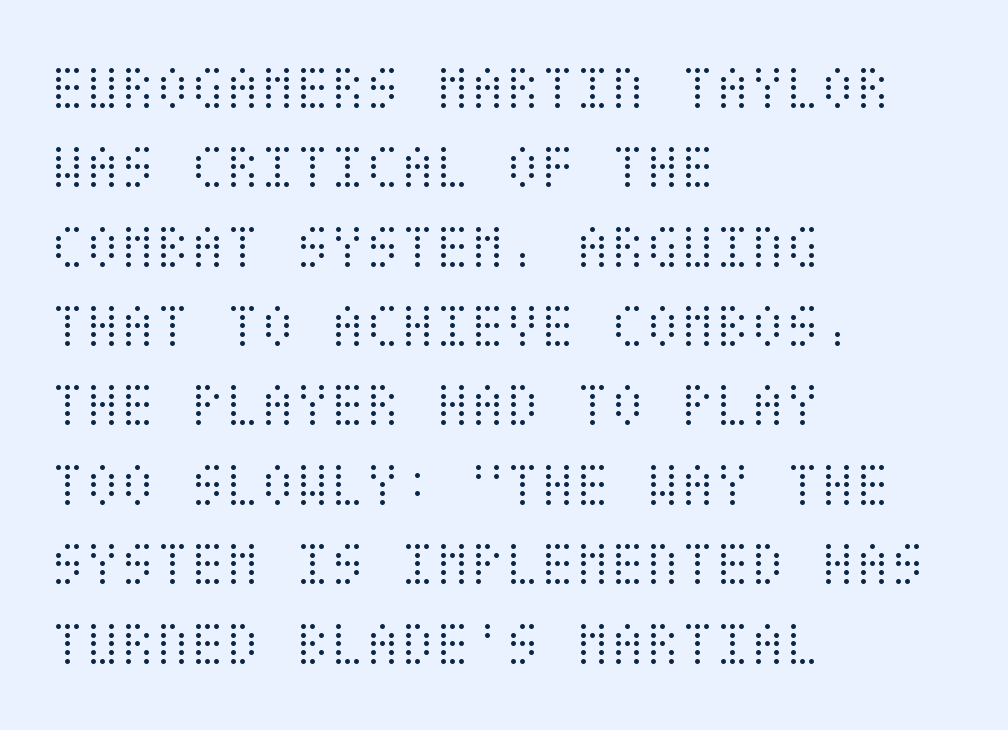
Just letters on the line, the space beneath them empty. A typesetter would call this zero additional tracking. This is roman type, the default non-slanted kind. The rag falls on the right side of this text block. Heaviness? Minimal to ordinary, like unemphasized prose.
